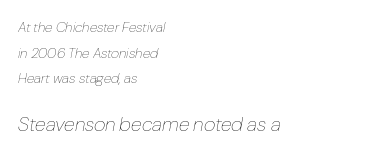
The lines in this sample share a left origin and differ only in where they stop. There's an unmistakable incline to the writing here. The letters sit at their default tracking, neither squeezed nor spread. The block sitting lower on the canvas is the one with enlarged characters.
